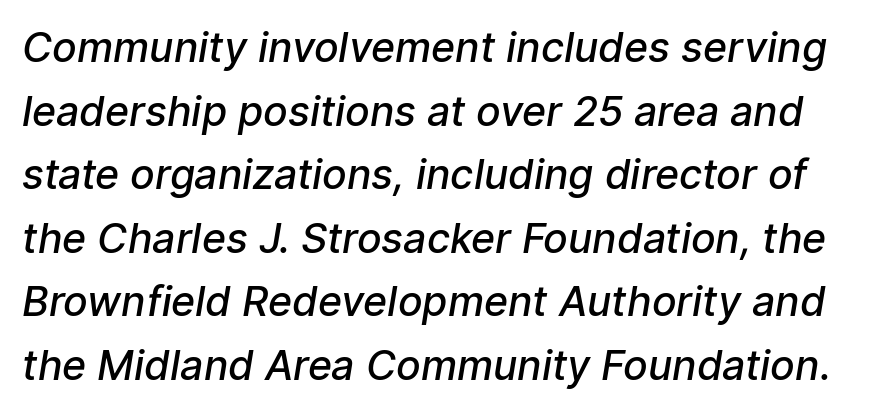
Q: Is the text bold? A: Semi-bold.
Q: Is the typeface a serif or a sans-serif typeface? A: Sans-serif.
Q: Is the text underlined? A: No.
Q: Is the spacing between letters normal or unusually wide? A: Normal.
Q: Is the spacing between lines tight, normal or loose? A: Normal.
Q: Width (condensed, normal, or wide)? A: Normal.
Q: Stroke contrast? A: Low.
Q: x-height? A: Medium.
Q: Monospaced? A: No.
